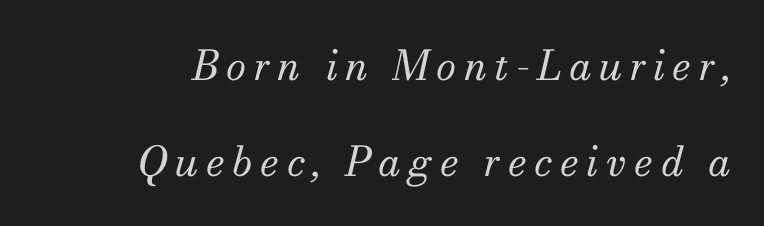
Character widths vary here, with narrow letters taking less room than wide ones. Notice the wide empty band between every row — that's loose leading. Posture: slanted. One-word summary of the alignment: right. Stems here are at most as thick as an everyday book face.
